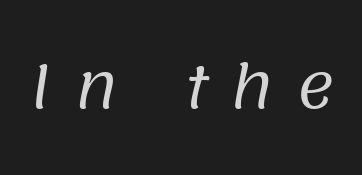
Q: Is the text bold? A: No.
Q: Is the typeface a serif or a sans-serif typeface? A: Sans-serif.
Q: Is the text underlined? A: No.
Q: Is the spacing between letters normal or unusually wide? A: Unusually wide.
Q: Width (condensed, normal, or wide)? A: Normal.
Q: Stroke contrast? A: Low.
Q: x-height? A: Large.
Q: Monospaced? A: No.
